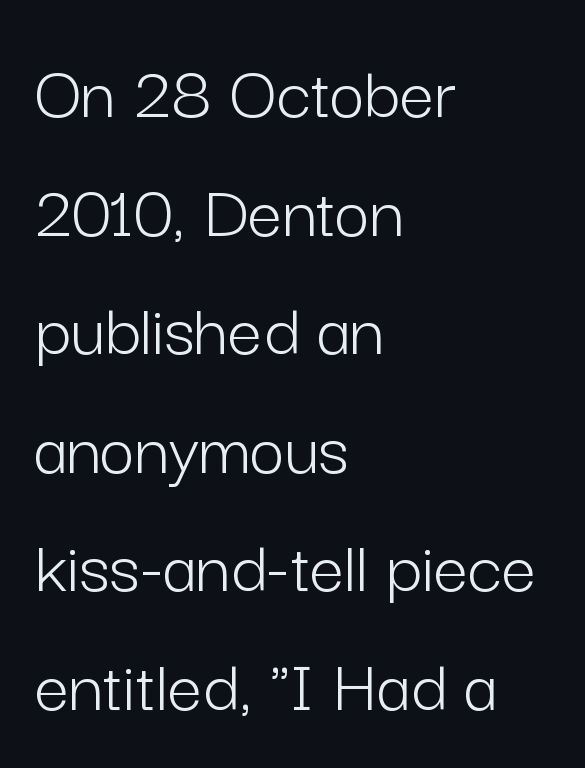
Q: Is the text bold? A: No.
Q: Is the text italic (slanted)? A: No, it is upright.
Q: Is the typeface a serif or a sans-serif typeface? A: Sans-serif.
Q: Is the text underlined? A: No.
Q: How is the paragraph aligned? A: Left-aligned.
Q: Is the spacing between letters normal or unusually wide? A: Normal.
Q: Is the spacing between lines tight, normal or loose? A: Normal.
Q: Width (condensed, normal, or wide)? A: Normal.
Q: Stroke contrast? A: Low.
Q: x-height? A: Medium.
Q: Monospaced? A: No.
